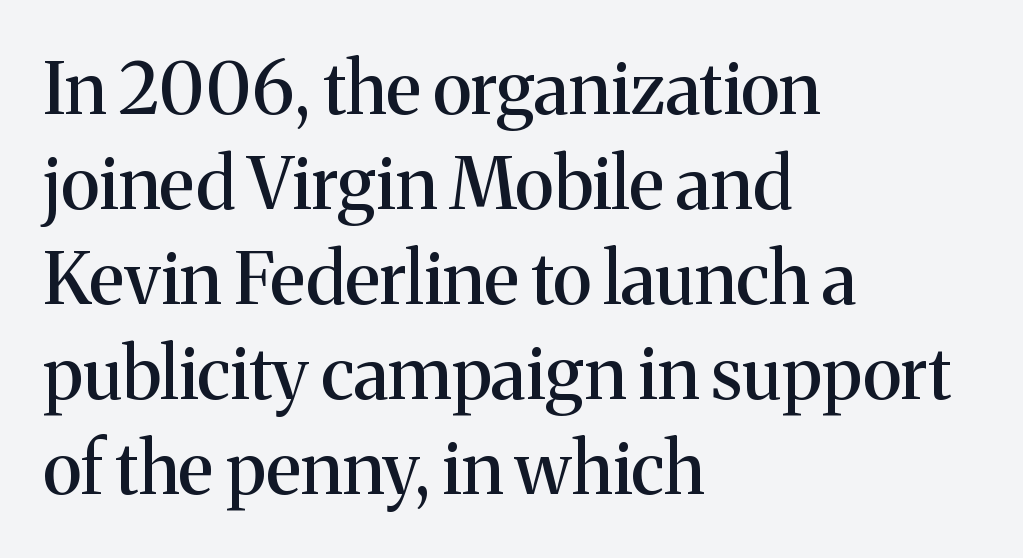
Q: Is the text italic (slanted)? A: No, it is upright.
Q: Is the typeface a serif or a sans-serif typeface? A: Serif.
Q: Is the text underlined? A: No.
Q: How is the paragraph aligned? A: Left-aligned.
Q: Is the spacing between letters normal or unusually wide? A: Normal.
Q: Is the spacing between lines tight, normal or loose? A: Normal.
Q: Width (condensed, normal, or wide)? A: Normal.
Q: Stroke contrast? A: Medium.
Q: x-height? A: Medium.
Q: Monospaced? A: No.
